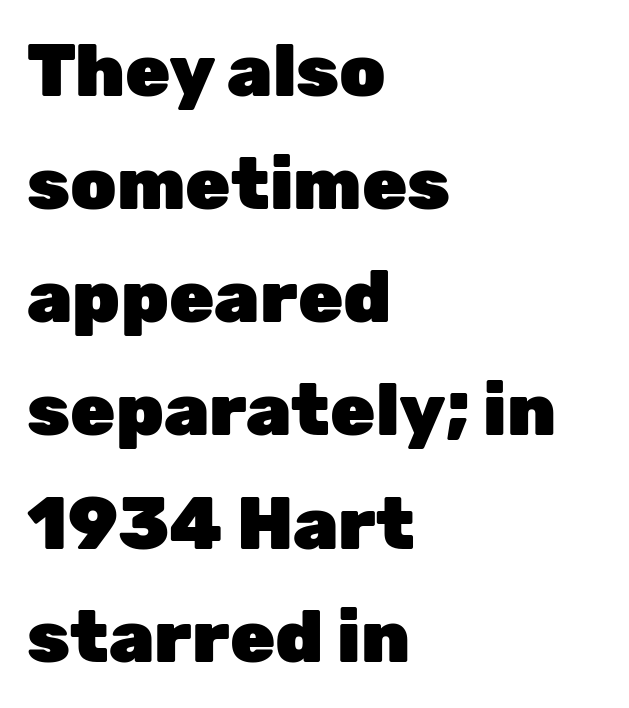
Q: Is the text bold? A: Yes.
Q: Is the text italic (slanted)? A: No, it is upright.
Q: Is the typeface a serif or a sans-serif typeface? A: Sans-serif.
Q: Is the text underlined? A: No.
Q: How is the paragraph aligned? A: Left-aligned.
Q: Is the spacing between letters normal or unusually wide? A: Normal.
Q: Is the spacing between lines tight, normal or loose? A: Normal.
Q: Width (condensed, normal, or wide)? A: Normal.
Q: Stroke contrast? A: Low.
Q: x-height? A: Medium.
Q: Monospaced? A: No.
